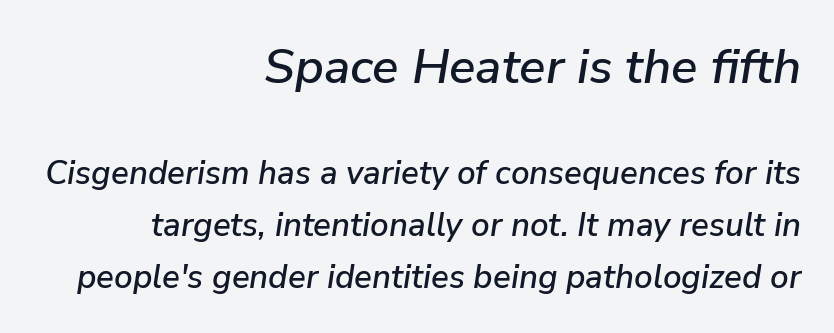
The image shows 49 px text type, italic (leaning right); set right-aligned, normal line spacing (1.58x), normal letter spacing, not underlined; the first (top) block is 1.48x larger; low stroke contrast and a medium x-height.
